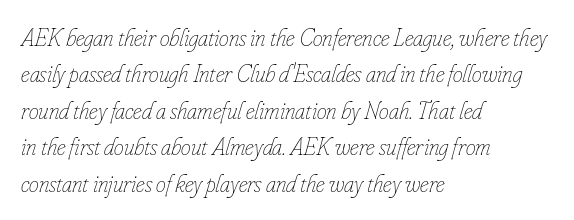
{"italic": "yes", "lean": "right", "slant_degrees": 16, "bold": "no", "underline": "no", "align": "left", "line_spacing": "normal", "line_spacing_ratio": 1.46, "letter_spacing": "normal", "letter_spacing_em": 0.0, "glyph_px": 25}
